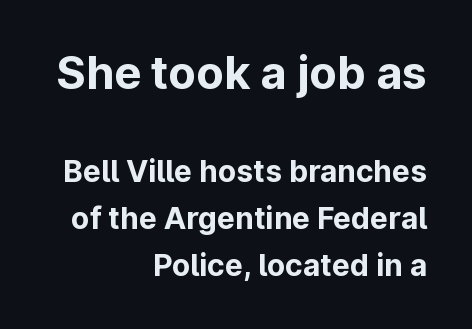
The image shows 45 px bold sans-serif type, upright; set right-aligned, normal line spacing (1.57x), normal letter spacing, not underlined; the first (top) block is 1.5x larger; low stroke contrast and a medium x-height.
